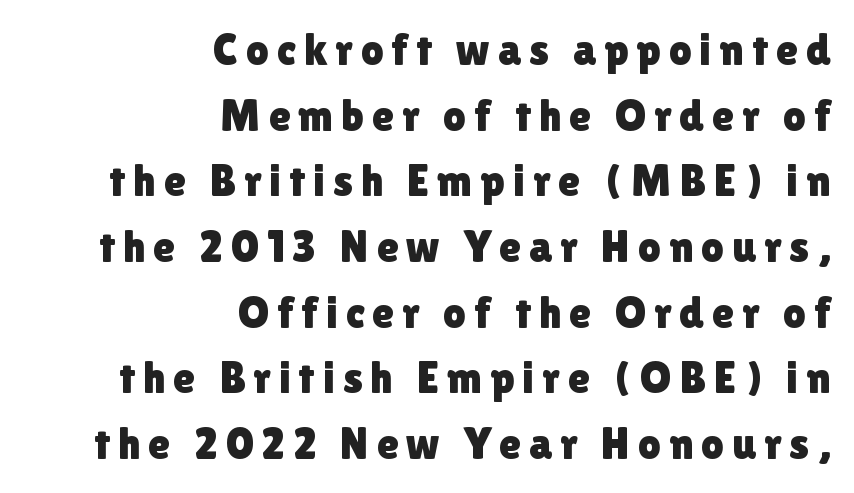
{"serif": "no", "italic": "no", "width": "normal", "x_height": "medium", "monospaced": "no", "underline": "no", "align": "right", "line_spacing": "normal", "line_spacing_ratio": 1.46, "glyph_px": 45}
